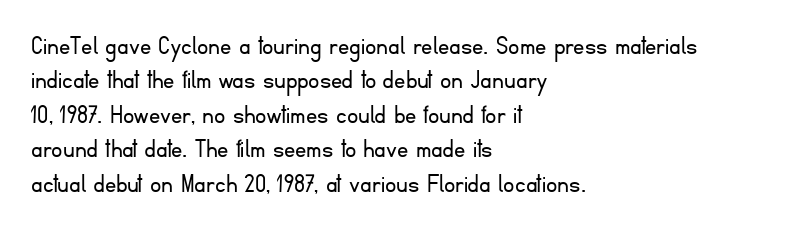
The paragraph shown leans on its left margin. The space directly below the letters is spotless. There is no visible air inserted between adjacent glyphs. This sample uses a sans-serif face.
